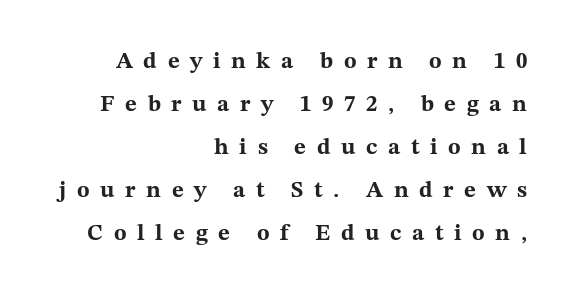
Q: Is the text bold? A: Yes.
Q: Is the text italic (slanted)? A: No, it is upright.
Q: Is the text underlined? A: No.
Q: How is the paragraph aligned? A: Right-aligned.
Q: Is the spacing between letters normal or unusually wide? A: Unusually wide.
